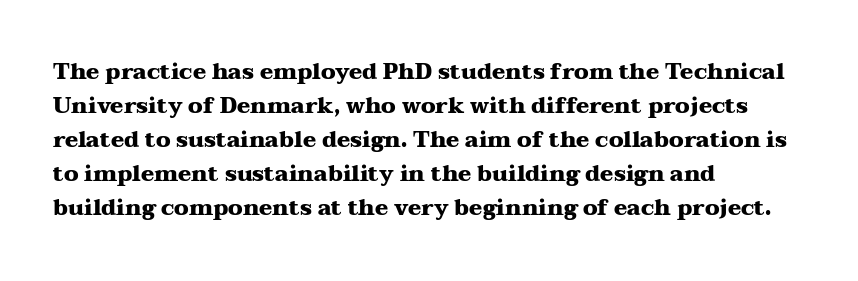
Underline: absent. Default kerning and tracking; the words read as compact shapes. Successive baselines arrive at the customary interval. You can tell it's not italic because the verticals are truly vertical. One-word summary of the alignment: left. These lines carry a lot of weight — the face is fully bold.
